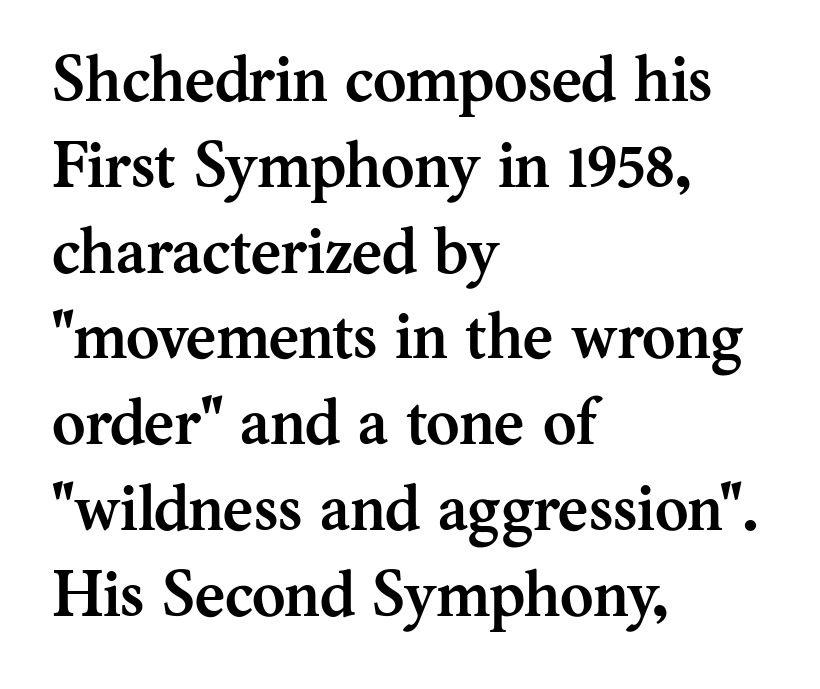
{"serif": "yes", "italic": "no", "bold": "yes", "weight": "semibold", "width": "normal", "stroke_contrast": "medium", "x_height": "medium", "monospaced": "no", "underline": "no", "align": "left", "line_spacing": "normal", "line_spacing_ratio": 1.34, "letter_spacing": "normal", "letter_spacing_em": 0.0, "glyph_px": 64}
